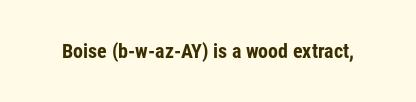
Q: Is the text bold? A: Yes.
Q: Is the text italic (slanted)? A: No, it is upright.
Q: Is the text underlined? A: No.
Q: Is the spacing between letters normal or unusually wide? A: Normal.
